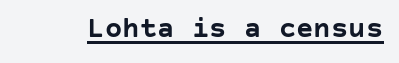
Q: Is the text bold? A: Yes.
Q: Is the text italic (slanted)? A: No, it is upright.
Q: Is the typeface a serif or a sans-serif typeface? A: Sans-serif.
Q: Is the text underlined? A: Yes.
Q: Is the spacing between letters normal or unusually wide? A: Normal.
Q: Width (condensed, normal, or wide)? A: Normal.
Q: Stroke contrast? A: Low.
Q: x-height? A: Large.
